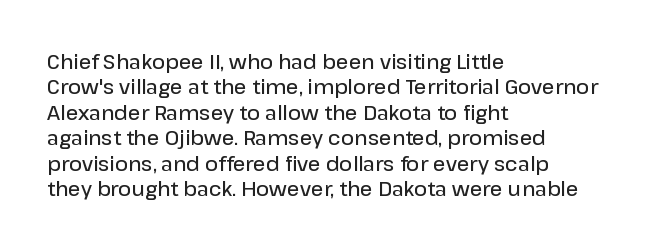
Do the letters lean? They stand straight. The string is rendered with underlining switched off. Look at the tracking — it's just the regular setting, nothing added. The passage shown is semibold, sitting just below true bold.
